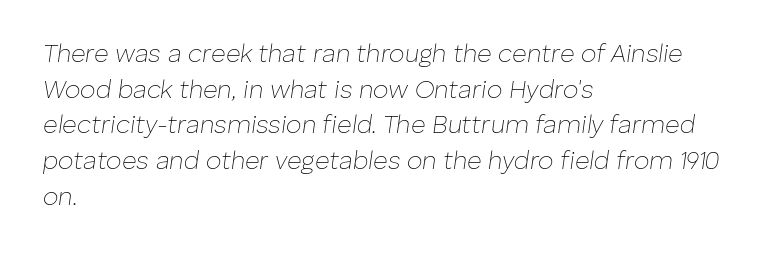
A bare baseline throughout the passage. One-word summary of the alignment: left. In terms of posture, this sample is oblique. Leading matches the norm, producing a regular column.
